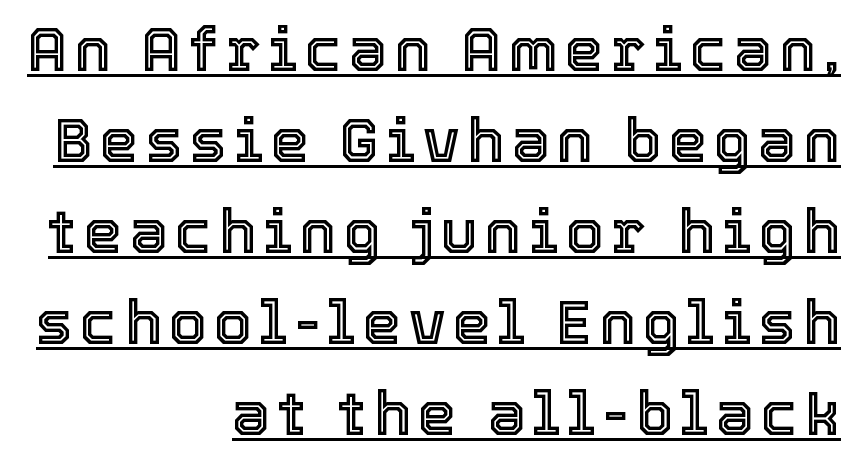
{"italic": "no", "width": "normal", "x_height": "medium", "monospaced": "no", "underline": "yes", "align": "right", "line_spacing": "normal", "line_spacing_ratio": 1.49, "glyph_px": 61}
